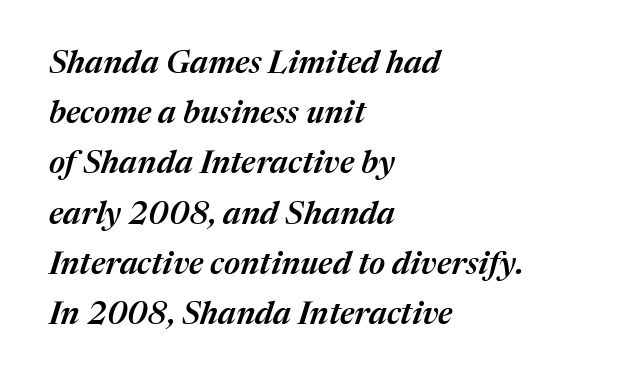
Reading down the block, your eye returns to a fixed left position each line. The typesetting leans somewhat heavy: a semibold. Looks like regular typesetting: each glyph gets only the width it needs. Students, note that the glyphs here touch the page at normal intervals. The designer left line spacing at the default. Type without underlining.
